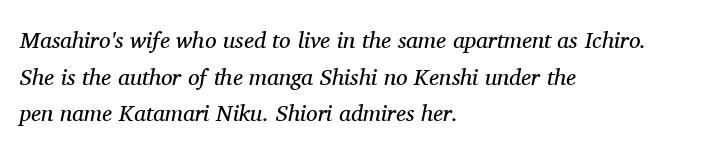
These lines sit exactly where default settings would place them. Standard letterfit; no display-style spreading of the glyphs. The typesetter chose a ragged-right arrangement here. The gap between lines stays unmarked. Vertical stems look standard width or narrower in stroke. Notice how the stems are inclined rather than vertical — that's the hallmark of italics.
